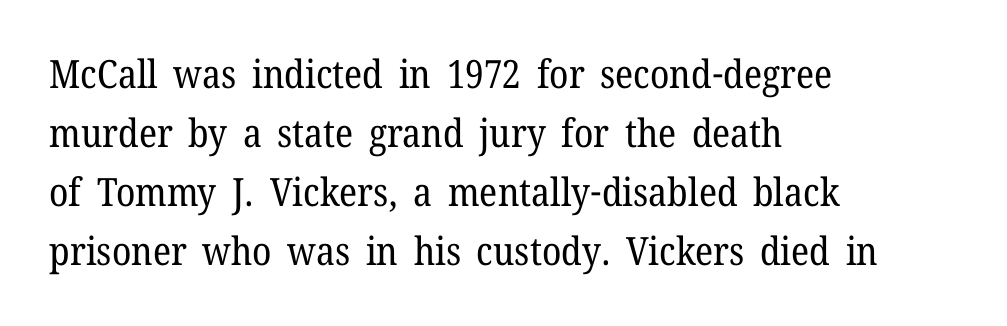
The image shows 39 px regular-weight serif type, upright; set left-aligned, normal line spacing (1.51x), normal letter spacing, not underlined; low stroke contrast and a medium x-height.
